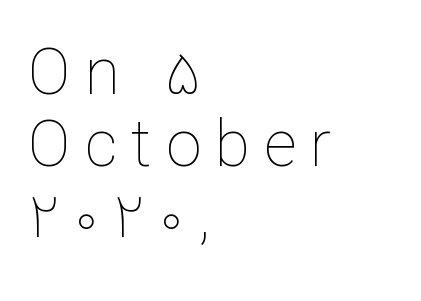
{"italic": "no", "bold": "no", "weight": "thin", "width": "normal", "stroke_contrast": "low", "x_height": "medium", "monospaced": "no", "underline": "no", "align": "left", "line_spacing": "tight", "line_spacing_ratio": 1.12, "letter_spacing": "wide", "letter_spacing_em": 0.22, "glyph_px": 64}
